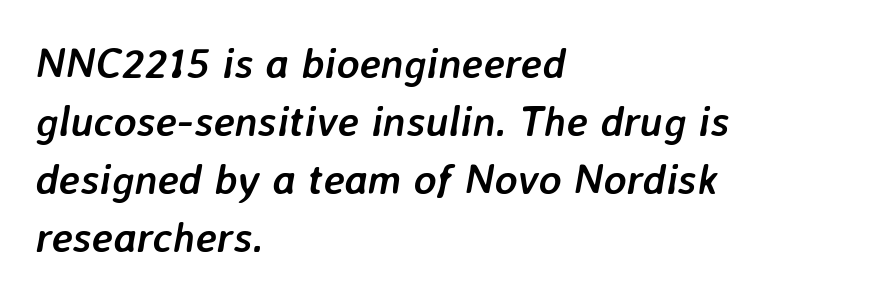
Q: Is the text bold? A: Yes.
Q: Is the text italic (slanted)? A: Yes, it leans right by about 7 degrees.
Q: Is the text underlined? A: No.
Q: How is the paragraph aligned? A: Left-aligned.
Q: Is the spacing between letters normal or unusually wide? A: Normal.
Q: Is the spacing between lines tight, normal or loose? A: Normal.
Q: Width (condensed, normal, or wide)? A: Normal.
Q: Stroke contrast? A: Low.
Q: x-height? A: Medium.
Q: Monospaced? A: No.
